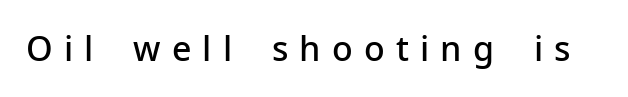
{"serif": "no", "italic": "no", "bold": "semi", "weight": "semibold", "width": "normal", "stroke_contrast": "low", "x_height": "medium", "monospaced": "no", "underline": "no", "letter_spacing": "wide", "letter_spacing_em": 0.33, "glyph_px": 34}
